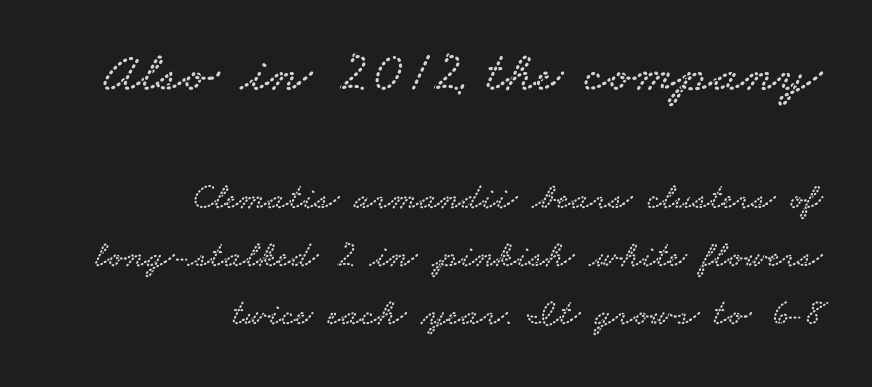
Looks like regular typesetting: each glyph gets only the width it needs. Quick note: underline off. Every row of glyphs terminates at an identical x-position on the right. If you squint, the top block still reads clearly — it's the larger of the two. No extra tracking has been applied to these lines.
